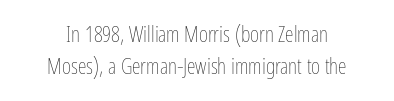
Rows of type keep a routine distance in the vertical direction. Tracking here is standard; glyphs follow each other at the usual distance. A quiet, ordinary-to-light weight characterises the typeface. Reading down the block, each line starts at a different indent, mirrored at its end.
